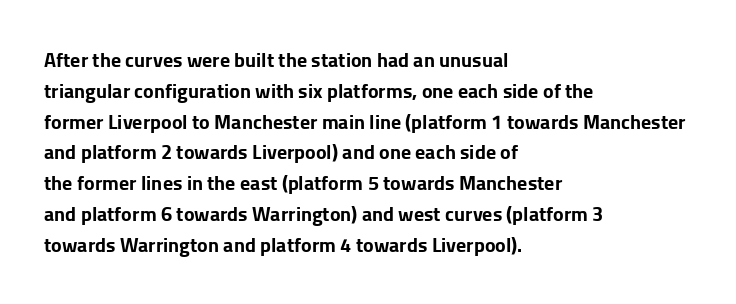
The image shows 20 px bold type, upright; set left-aligned, normal line spacing (1.54x), normal letter spacing, not underlined.
